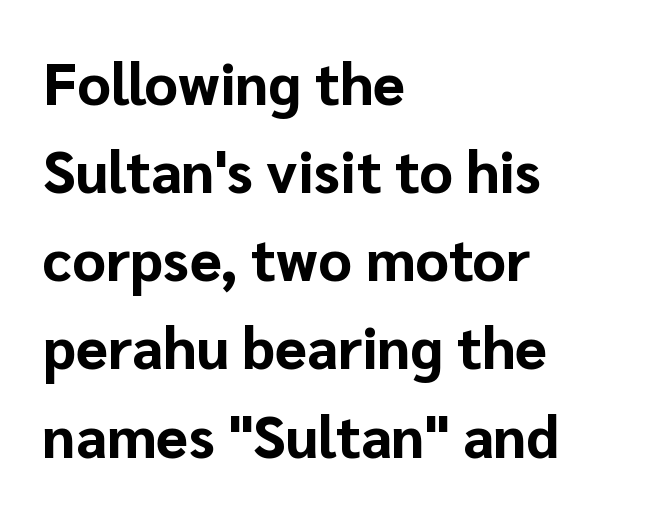
Q: Is the text bold? A: Yes.
Q: Is the text italic (slanted)? A: No, it is upright.
Q: Is the typeface a serif or a sans-serif typeface? A: Sans-serif.
Q: Is the text underlined? A: No.
Q: How is the paragraph aligned? A: Left-aligned.
Q: Is the spacing between letters normal or unusually wide? A: Normal.
Q: Is the spacing between lines tight, normal or loose? A: Normal.
Q: Width (condensed, normal, or wide)? A: Normal.
Q: Stroke contrast? A: Low.
Q: x-height? A: Medium.
Q: Monospaced? A: No.
